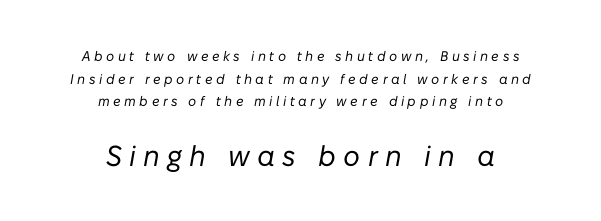
The image shows 29 px regular-weight type, italic (leaning right); set centered, normal line spacing (1.62x), unusually wide letter spacing (+0.25 em), not underlined; the second (bottom) block is 2.07x larger; low stroke contrast and a medium x-height.
